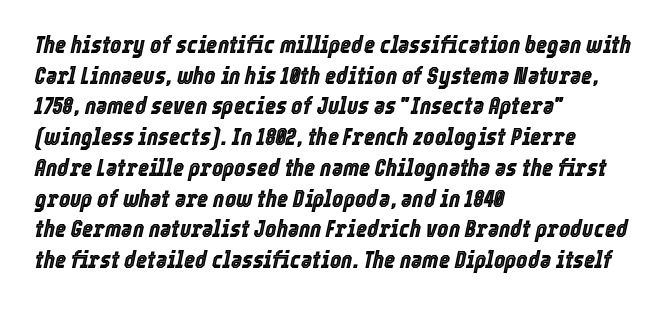
Successive baselines arrive at the customary interval. The passage is arranged the way most books set body copy — flush left. The lettering tilts uniformly, giving the passage an italic look. The string is rendered with underlining switched off. The rendering keeps characters at their native spacing.
